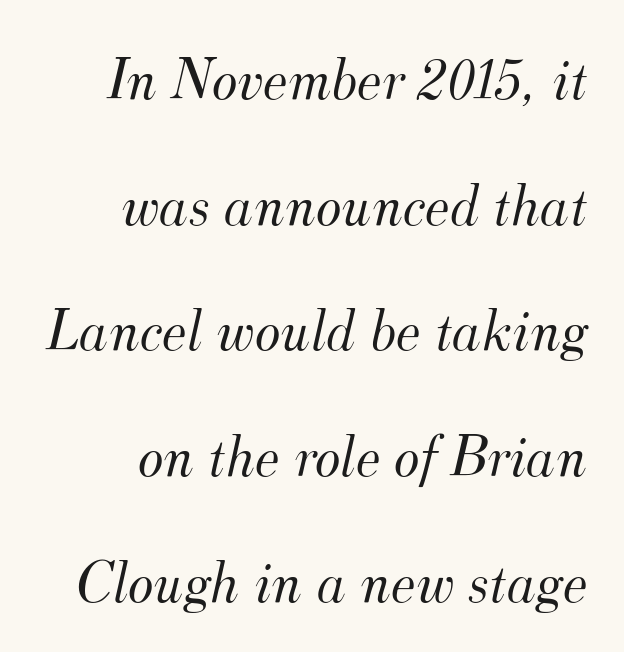
The image shows 61 px light serif type, italic (leaning right); set right-aligned, loose line spacing (2.06x), normal letter spacing, not underlined; medium stroke contrast and a small x-height.
